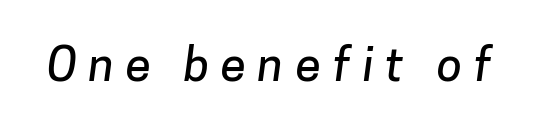
{"serif": "no", "width": "normal", "stroke_contrast": "low", "x_height": "medium", "monospaced": "no", "underline": "no", "letter_spacing": "wide", "letter_spacing_em": 0.26, "glyph_px": 46}
